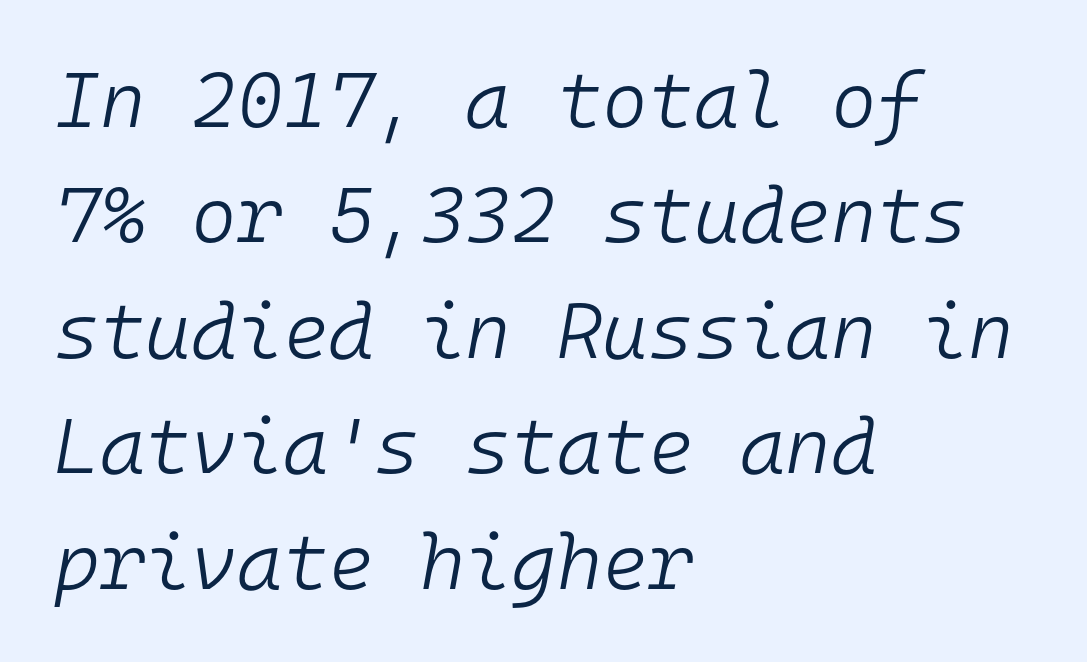
Q: Is the text bold? A: No.
Q: Is the text italic (slanted)? A: Yes, it leans right by about 10 degrees.
Q: Is the text underlined? A: No.
Q: How is the paragraph aligned? A: Left-aligned.
Q: Is the spacing between letters normal or unusually wide? A: Normal.
Q: Is the spacing between lines tight, normal or loose? A: Normal.
Q: Width (condensed, normal, or wide)? A: Normal.
Q: Stroke contrast? A: Low.
Q: x-height? A: Medium.
Q: Monospaced? A: Yes.
